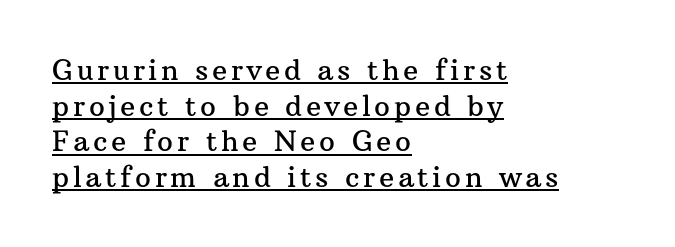
Honestly, the underline is the first thing you notice here. The specimen reads as upright at a glance. The text block is weighted toward the left margin, trailing off unevenly rightward. Typographically, this falls in the serif category.
